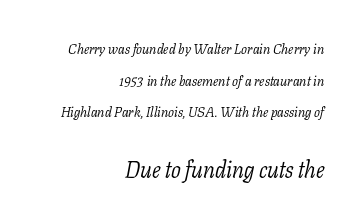
The image shows 23 px text type, italic (leaning right); set right-aligned, loose line spacing (2.26x), normal letter spacing, not underlined; the second (bottom) block is 1.64x larger.
